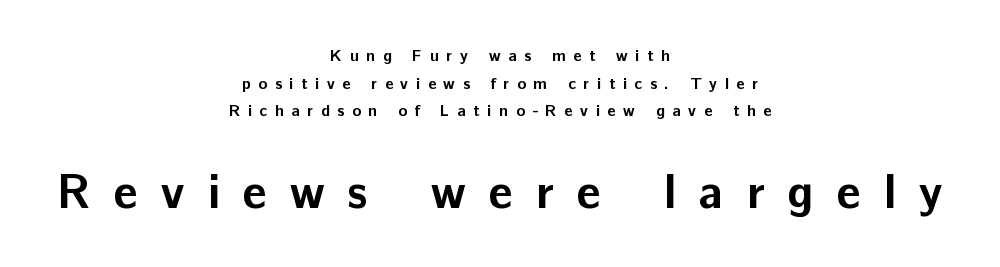
Do the characters align in a grid? No, the font is proportional. Anything drawn beneath the words? Only blank space. Nothing sits at the stroke ends, so this counts as sans-serif. Stroke thickness is high; the sample reads as a true bold. Characters follow at a spacing far wider than the type designer built in. Reading down the block, each line starts at a different indent, mirrored at its end.
